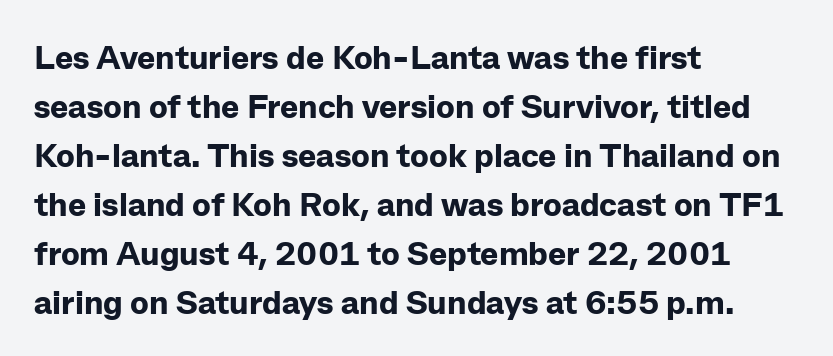
Q: Is the text bold? A: Yes.
Q: Is the text italic (slanted)? A: No, it is upright.
Q: Is the typeface a serif or a sans-serif typeface? A: Sans-serif.
Q: Is the text underlined? A: No.
Q: How is the paragraph aligned? A: Left-aligned.
Q: Is the spacing between letters normal or unusually wide? A: Normal.
Q: Is the spacing between lines tight, normal or loose? A: Normal.
Q: Width (condensed, normal, or wide)? A: Normal.
Q: Stroke contrast? A: Low.
Q: x-height? A: Medium.
Q: Monospaced? A: No.
